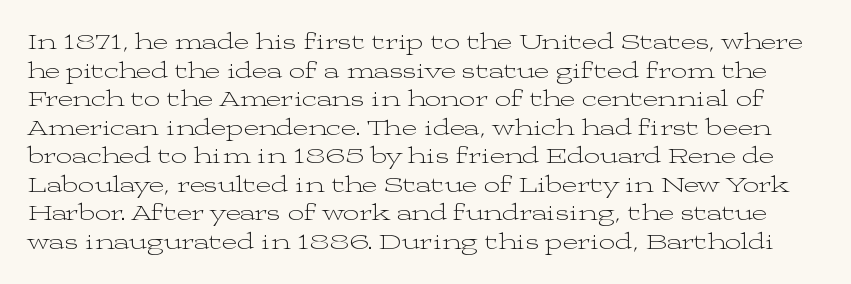
The image shows 23 px text type, upright; set line spacing 1.24x, normal letter spacing, not underlined.
